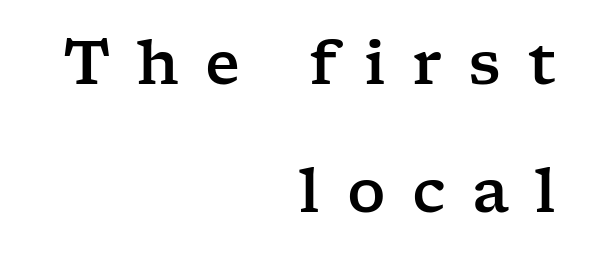
Alignment: flush right. Descenders are the only things crossing below the line. Line spacing here is loose. A serif font was chosen for this passage.
